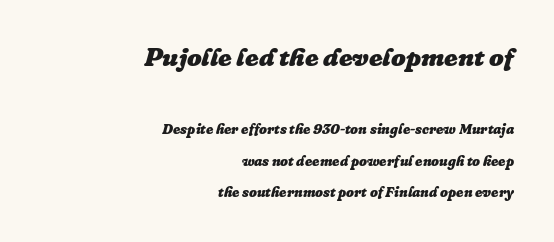
{"italic": "yes", "lean": "right", "slant_degrees": 16, "bold": "yes", "underline": "no", "align": "right", "line_spacing": "loose", "line_spacing_ratio": 2.27, "letter_spacing": "normal", "letter_spacing_em": 0.0, "larger_block": "first", "size_ratio": 1.86, "glyph_px": 26}
